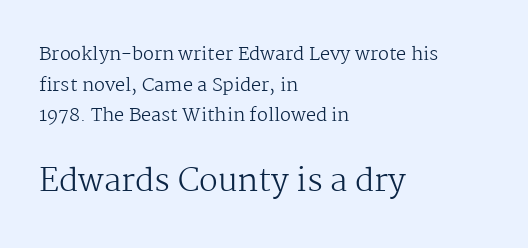
The image shows 31 px regular-weight serif type, upright; set left-aligned, normal line spacing (1.7x), normal letter spacing, not underlined; the second (bottom) block is 1.72x larger; medium stroke contrast and a medium x-height.
